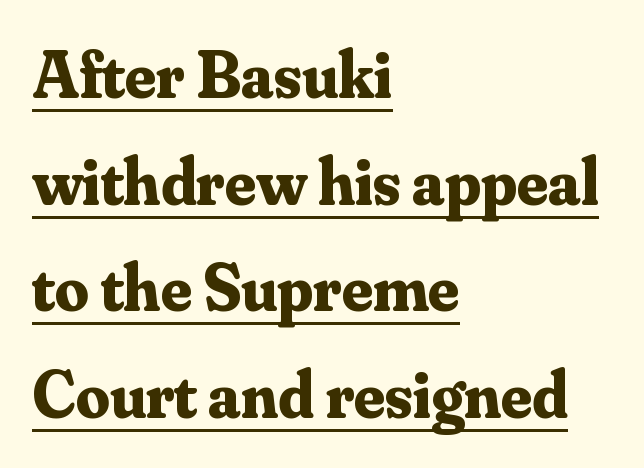
The image shows 67 px bold serif type, upright; set left-aligned, normal line spacing (1.59x), normal letter spacing, underlined; medium stroke contrast and a small x-height.
